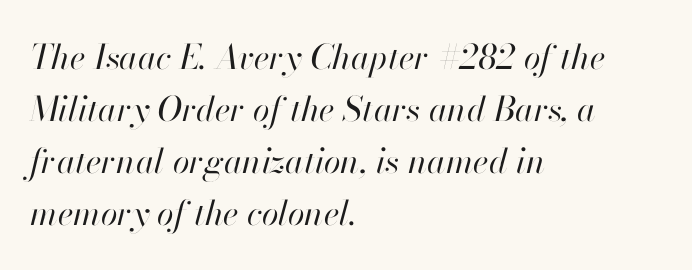
The image shows 34 px regular-weight type, italic (leaning right); set left-aligned, normal line spacing (1.53x), normal letter spacing, not underlined; high stroke contrast and a small x-height.
